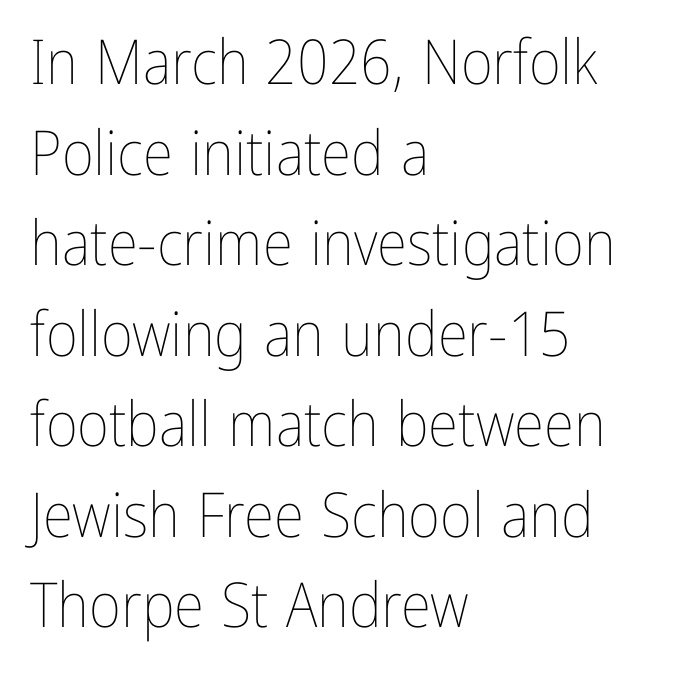
{"italic": "no", "bold": "no", "weight": "thin", "width": "condensed", "stroke_contrast": "low", "x_height": "medium", "monospaced": "no", "underline": "no", "align": "left", "line_spacing": "normal", "line_spacing_ratio": 1.46, "letter_spacing": "normal", "letter_spacing_em": 0.0, "glyph_px": 62}
